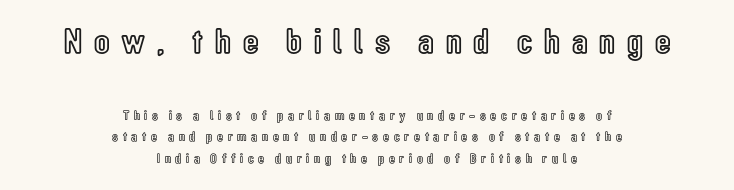
The image shows 36 px condensed type, upright; set centered, normal line spacing (1.53x), unusually wide letter spacing (+0.33 em), not underlined; the first (top) block is 2.57x larger; a medium x-height.
